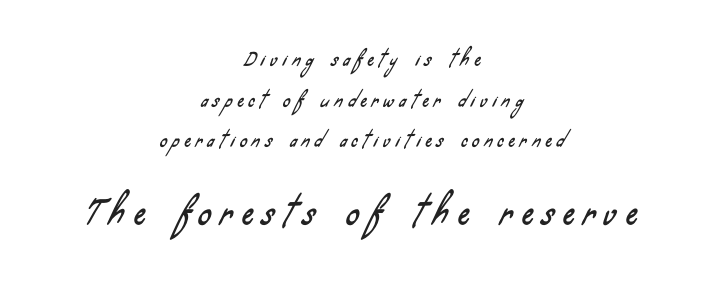
Q: Is the typeface a serif or a sans-serif typeface? A: Sans-serif.
Q: Is the text underlined? A: No.
Q: How is the paragraph aligned? A: Centered.
Q: Is the spacing between letters normal or unusually wide? A: Unusually wide.
Q: Is the spacing between lines tight, normal or loose? A: Loose.
Q: Which block of text is set in a larger size, the first (top) or the second (bottom)? A: The second (bottom) one.
Q: Width (condensed, normal, or wide)? A: Condensed.
Q: Stroke contrast? A: Low.
Q: x-height? A: Small.
Q: Monospaced? A: No.
